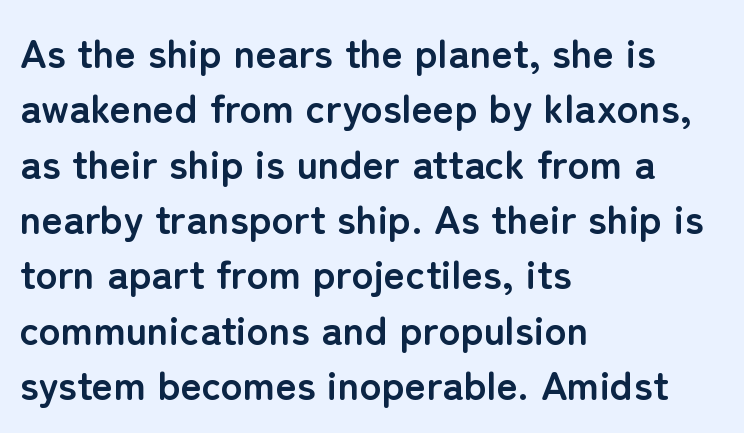
Do the characters align in a grid? No, the font is proportional. Style check: upright. The foot of each line stays bare and open. Layout note: lines flush left. These lines sit exactly where default settings would place them.
